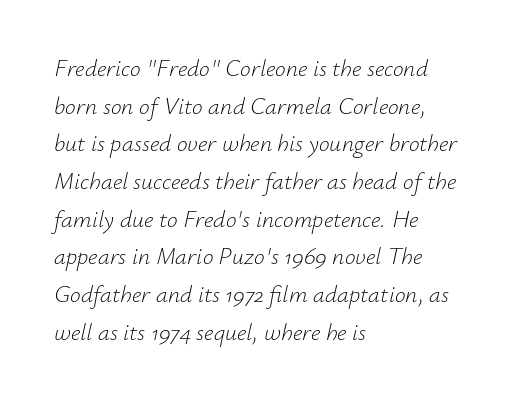
The image shows 24 px text type, italic (leaning right); set left-aligned, normal line spacing (1.57x), normal letter spacing, not underlined.
